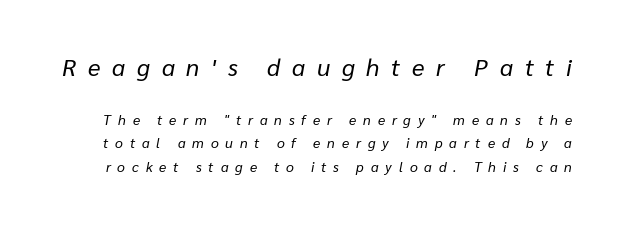
Q: Is the text bold? A: No.
Q: Is the text italic (slanted)? A: Yes, it leans right by about 10 degrees.
Q: Is the text underlined? A: No.
Q: Is the spacing between letters normal or unusually wide? A: Unusually wide.
Q: Is the spacing between lines tight, normal or loose? A: Normal.
Q: Which block of text is set in a larger size, the first (top) or the second (bottom)? A: The first (top) one.
